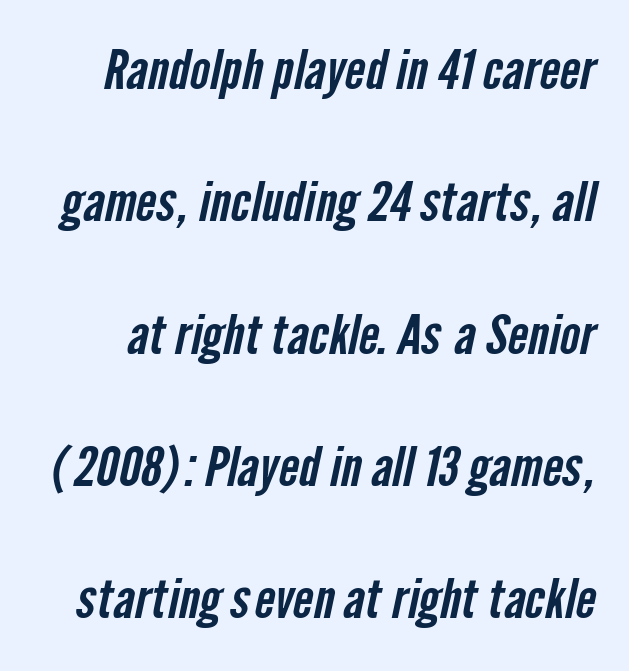
The image shows 54 px condensed sans-serif type; set loose line spacing (2.45x), normal letter spacing, not underlined; low stroke contrast and a medium x-height.
